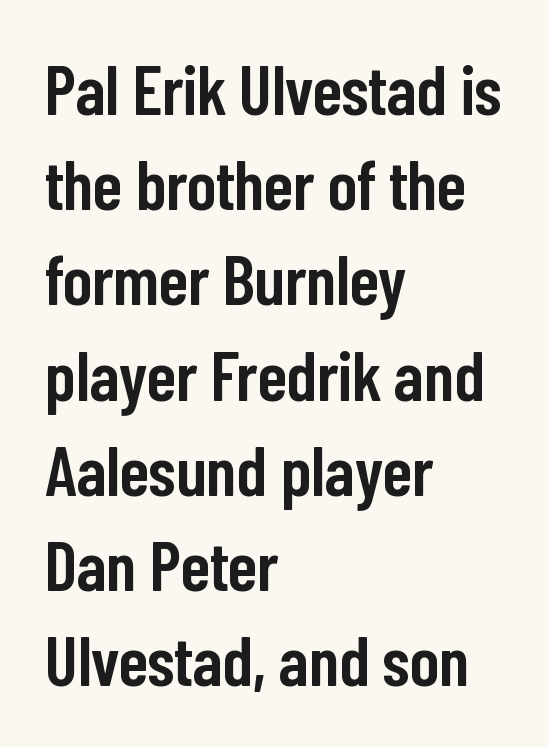
{"serif": "no", "italic": "no", "bold": "semi", "weight": "semibold", "width": "condensed", "stroke_contrast": "low", "x_height": "medium", "monospaced": "no", "underline": "no", "align": "left", "line_spacing": "normal", "line_spacing_ratio": 1.36, "letter_spacing": "normal", "letter_spacing_em": 0.0, "glyph_px": 70}
